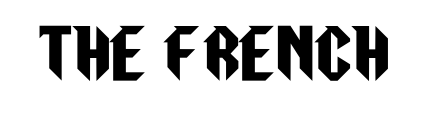
The image shows 65 px condensed sans-serif type, upright; set normal letter spacing, not underlined; low stroke contrast and a large x-height.
